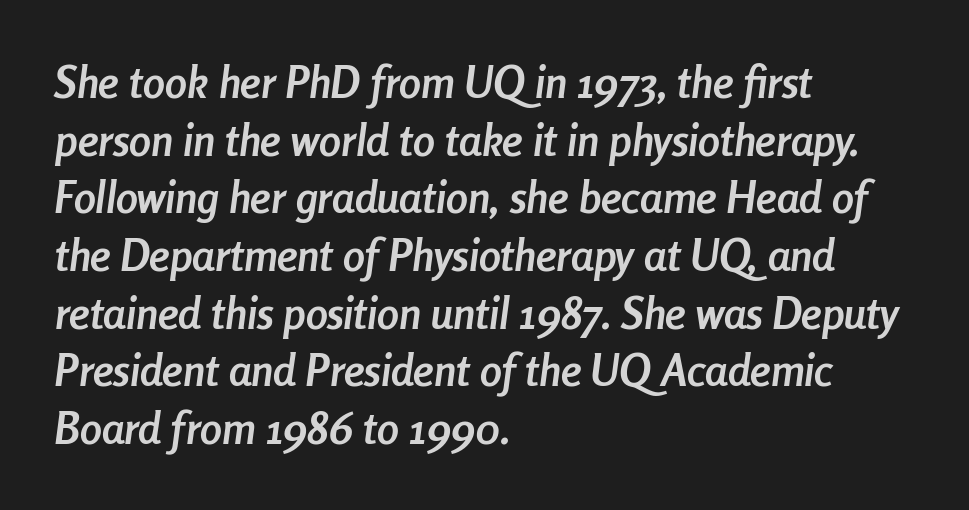
Q: Is the text bold? A: Yes.
Q: Is the text italic (slanted)? A: Yes, it leans right by about 8 degrees.
Q: Is the text underlined? A: No.
Q: How is the paragraph aligned? A: Left-aligned.
Q: Is the spacing between letters normal or unusually wide? A: Normal.
Q: Is the spacing between lines tight, normal or loose? A: Normal.
Q: Width (condensed, normal, or wide)? A: Condensed.
Q: Stroke contrast? A: Low.
Q: x-height? A: Medium.
Q: Monospaced? A: No.
